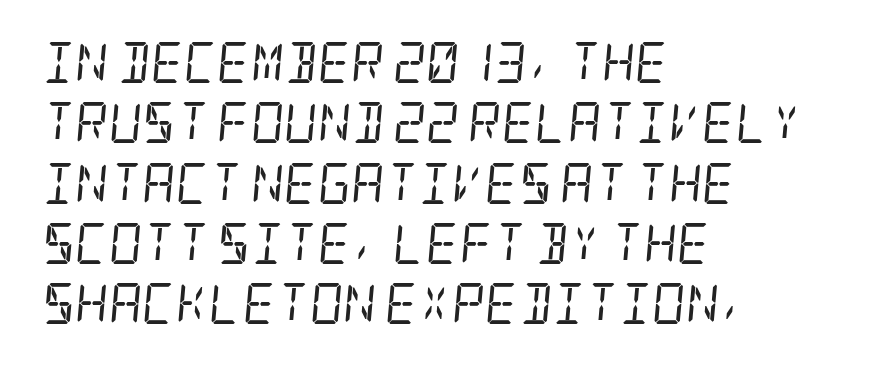
Vertical spacing — default. The glyphs look as if they've been sheared to an angle. Characters follow at the spacing the type designer built in. Examine the stroke ends and you'll spot serifs.
